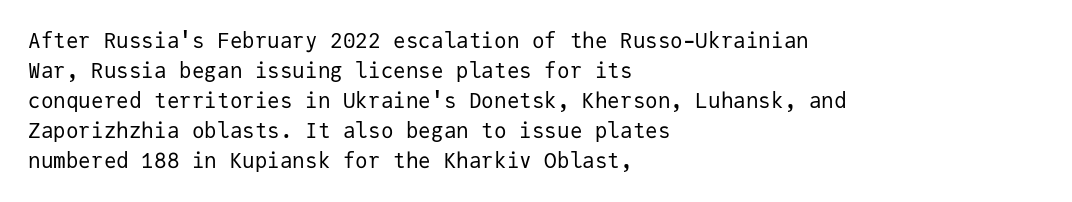
{"italic": "no", "bold": "no", "underline": "no", "align": "left", "line_spacing": "normal", "line_spacing_ratio": 1.43, "letter_spacing": "normal", "letter_spacing_em": 0.0, "glyph_px": 21}
